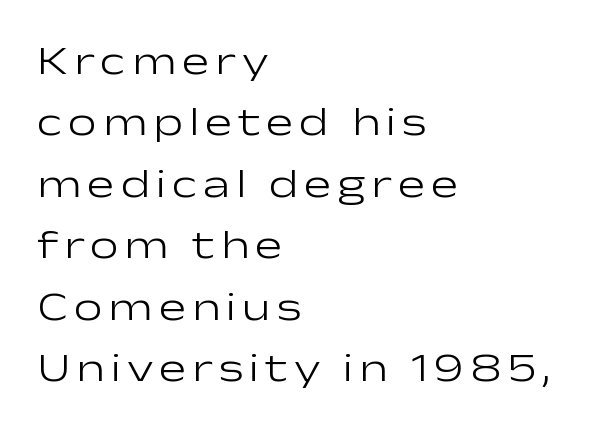
Interline gaps are of average width in this sample. A classic flush-left, rag-right setting is used for this passage. Descenders hang freely into open space. No italicization has been applied; the sample stays upright. Does the type have serifs? No, each stem ends abruptly.
